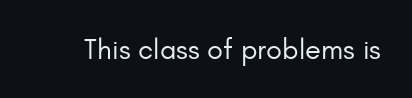
The image shows 29 px regular-weight sans-serif type, upright; set normal letter spacing, not underlined; low stroke contrast and a small x-height.
